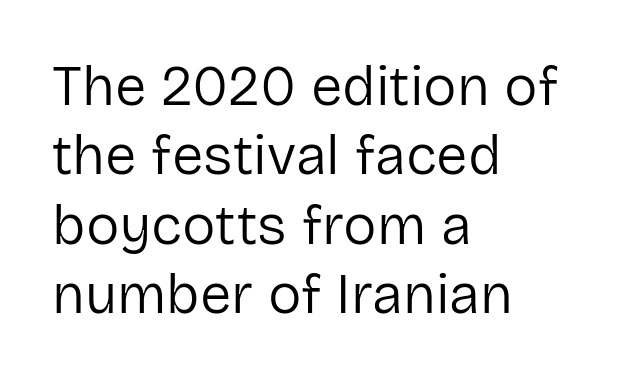
{"serif": "no", "italic": "no", "bold": "no", "weight": "regular", "width": "normal", "stroke_contrast": "low", "x_height": "medium", "monospaced": "no", "underline": "no", "align": "left", "line_spacing_ratio": 1.24, "letter_spacing": "normal", "letter_spacing_em": 0.0, "glyph_px": 56}
